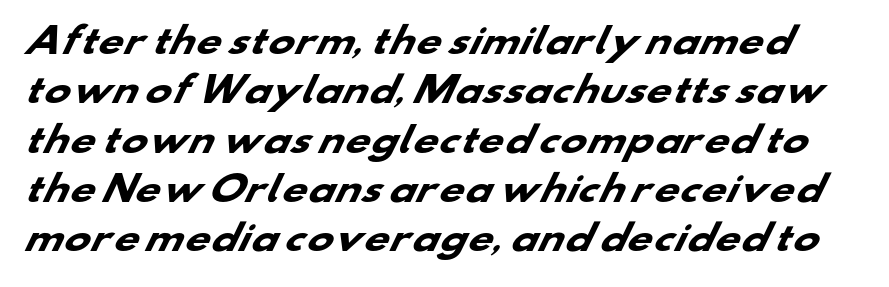
Unlike a traditional serif, this face leaves its strokes unadorned. You could not count columns in this text — the font is proportionally spaced. The font is running at its bold setting. These lines keep a tight, regular rhythm from letter to letter. The rows are spaced the way most documents space them.
